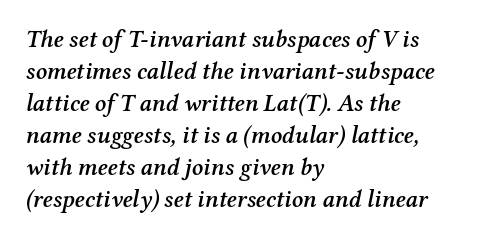
{"italic": "yes", "lean": "right", "slant_degrees": 12, "bold": "semi", "underline": "no", "align": "left", "line_spacing": "normal", "line_spacing_ratio": 1.33, "letter_spacing": "normal", "letter_spacing_em": 0.0, "glyph_px": 24}
